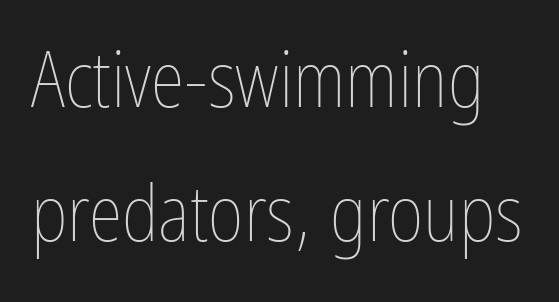
{"italic": "no", "bold": "no", "weight": "thin", "width": "condensed", "stroke_contrast": "low", "x_height": "medium", "monospaced": "no", "underline": "no", "line_spacing_ratio": 1.74, "letter_spacing": "normal", "letter_spacing_em": 0.0, "glyph_px": 77}
